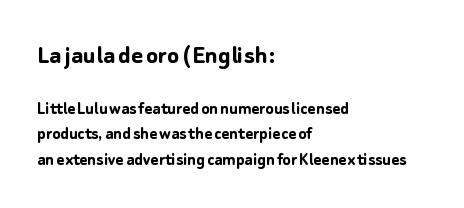
The image shows 28 px semibold sans-serif type, upright; set left-aligned, normal line spacing (1.32x), normal letter spacing, not underlined; the first (top) block is 1.47x larger; low stroke contrast and a medium x-height.
